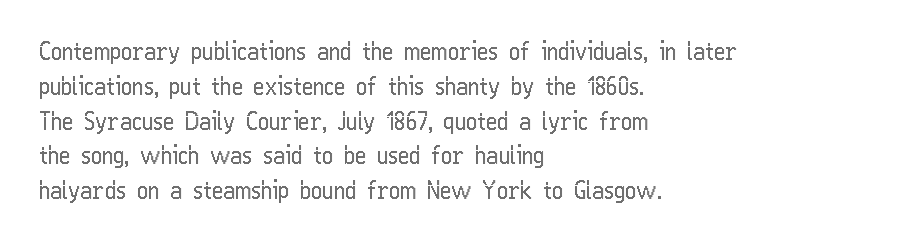
The image shows 24 px text type, upright; set left-aligned, normal line spacing (1.45x), normal letter spacing, not underlined.
